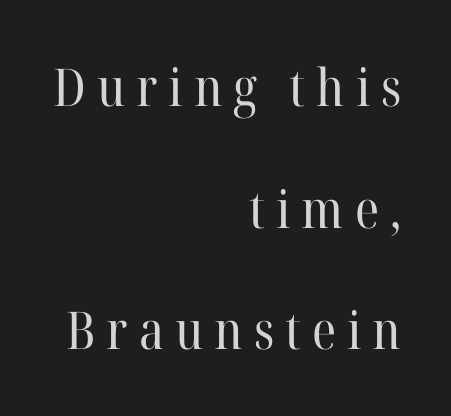
The image shows 52 px regular-weight serif type, upright; set right-aligned, loose line spacing (2.34x), unusually wide letter spacing (+0.21 em), not underlined; high stroke contrast and a medium x-height.
